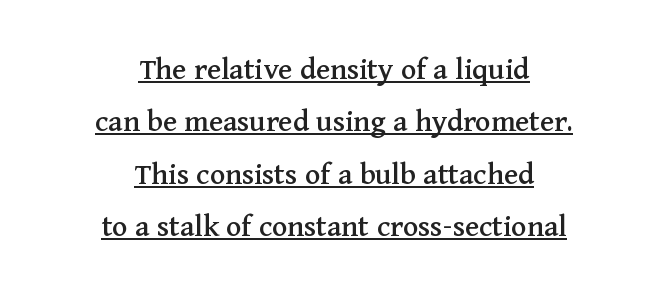
{"serif": "yes", "italic": "no", "width": "normal", "stroke_contrast": "medium", "x_height": "medium", "monospaced": "no", "underline": "yes", "align": "center", "line_spacing": "normal", "line_spacing_ratio": 1.64, "letter_spacing": "normal", "letter_spacing_em": 0.0, "glyph_px": 32}
